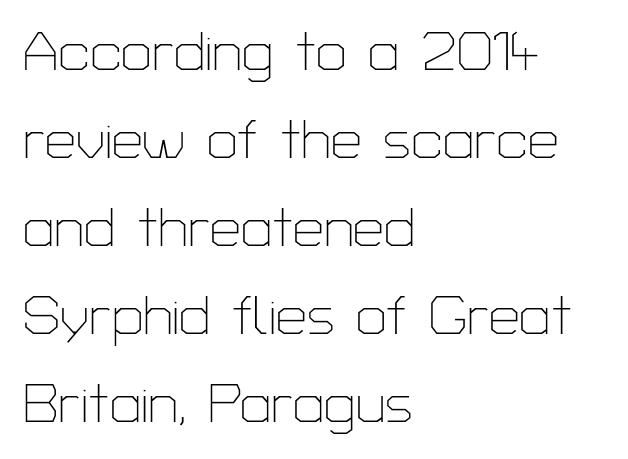
Q: Is the text bold? A: No.
Q: Is the text italic (slanted)? A: No, it is upright.
Q: Is the typeface a serif or a sans-serif typeface? A: Sans-serif.
Q: Is the text underlined? A: No.
Q: How is the paragraph aligned? A: Left-aligned.
Q: Is the spacing between letters normal or unusually wide? A: Normal.
Q: Is the spacing between lines tight, normal or loose? A: Normal.
Q: Width (condensed, normal, or wide)? A: Normal.
Q: Stroke contrast? A: Low.
Q: x-height? A: Medium.
Q: Monospaced? A: No.
